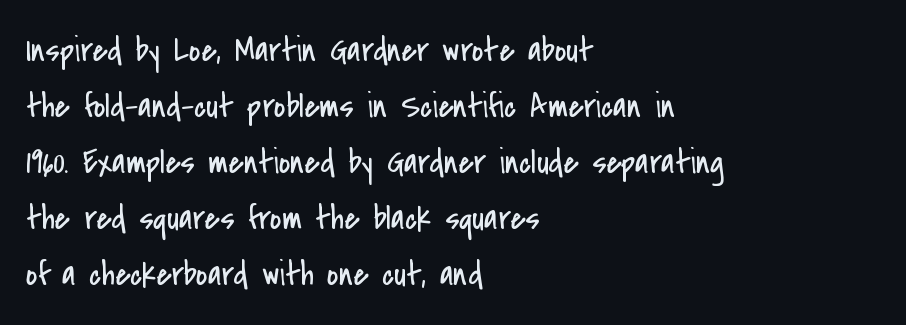
A bare baseline throughout the passage. These lines keep a tight, regular rhythm from letter to letter. Ordinary non-slanted type is in use. The letters carry no serifs — their stems end cleanly without finishing strokes. The weight tops out at a normal text grade.
